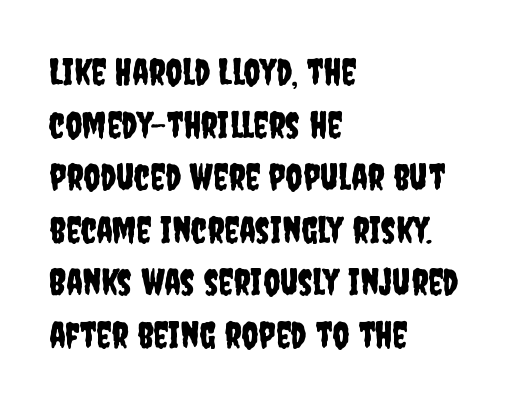
Just letters on the line, the space beneath them empty. The type family on display is of the sans-serif kind. Default kerning and tracking; the words read as compact shapes. The line-height multiplier appears to be the usual default. The letters stand upright; this is a roman face.
